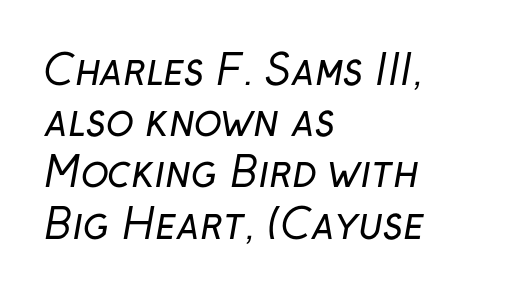
Layout note: lines flush left. Looks like regular typesetting: each glyph gets only the width it needs. The foot of each line stays bare and open. This rendering employs a face without finishing strokes, i.e., a sans-serif. Weight: in the light-to-regular range.
